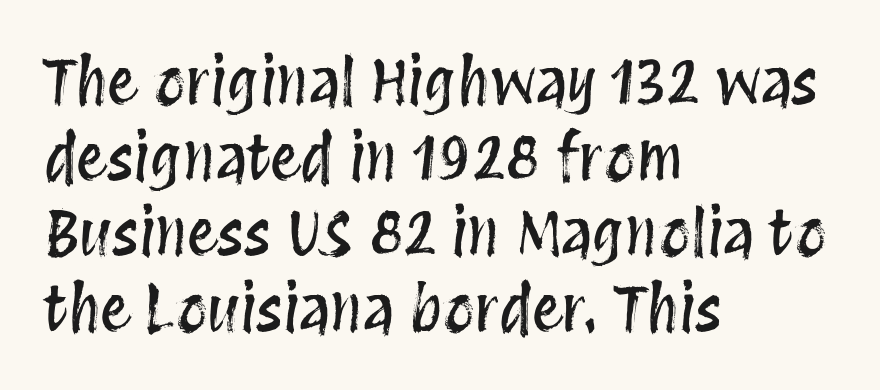
Q: Is the text italic (slanted)? A: No, it is upright.
Q: Is the text underlined? A: No.
Q: How is the paragraph aligned? A: Left-aligned.
Q: Is the spacing between letters normal or unusually wide? A: Normal.
Q: Width (condensed, normal, or wide)? A: Condensed.
Q: Stroke contrast? A: Medium.
Q: x-height? A: Large.
Q: Monospaced? A: No.
